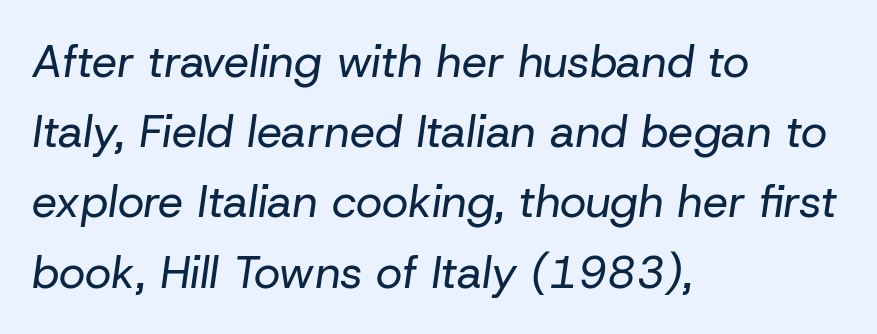
Q: Is the text bold? A: No.
Q: Is the text italic (slanted)? A: Yes, it leans right by about 8 degrees.
Q: Is the text underlined? A: No.
Q: How is the paragraph aligned? A: Left-aligned.
Q: Is the spacing between letters normal or unusually wide? A: Normal.
Q: Is the spacing between lines tight, normal or loose? A: Normal.
Q: Width (condensed, normal, or wide)? A: Normal.
Q: Stroke contrast? A: Low.
Q: x-height? A: Medium.
Q: Monospaced? A: No.
